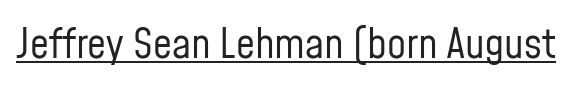
Q: Is the text bold? A: No.
Q: Is the text italic (slanted)? A: No, it is upright.
Q: Is the typeface a serif or a sans-serif typeface? A: Sans-serif.
Q: Is the text underlined? A: Yes.
Q: Is the spacing between letters normal or unusually wide? A: Normal.
Q: Width (condensed, normal, or wide)? A: Condensed.
Q: Stroke contrast? A: Low.
Q: x-height? A: Medium.
Q: Monospaced? A: No.
